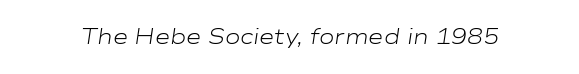
Rendered with sloped, italic letterforms. Letter spacing: default. Caption: face not bold, strokes unweighted. The specimen omits any rule beneath the text block's lines.
